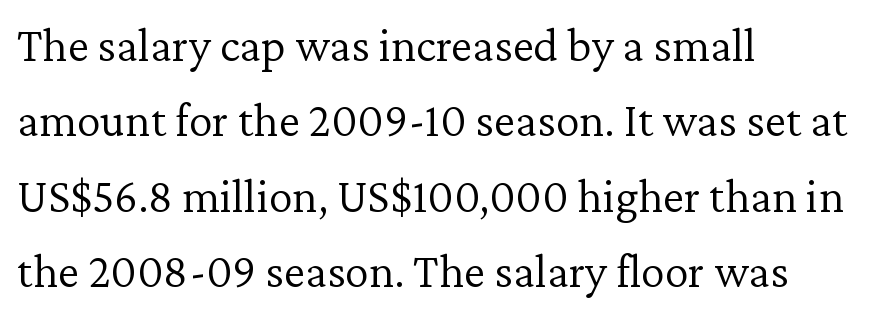
These glyphs show unthickened strokes, regular width or finer. These lines are composed in type with serifs. There is no visible air inserted between adjacent glyphs. The face used here is proportionally spaced, like ordinary book or web type.
